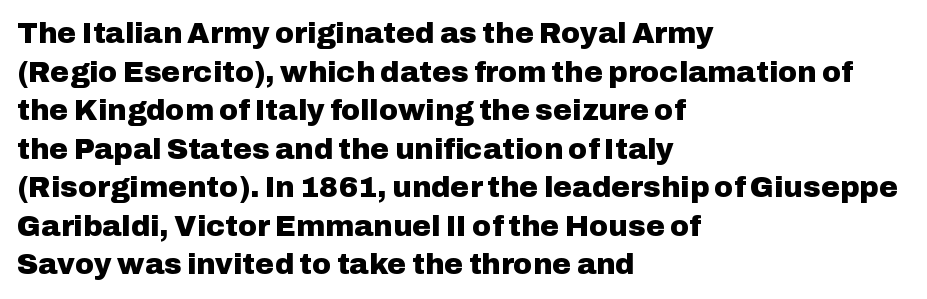
{"serif": "no", "italic": "no", "bold": "yes", "weight": "heavy", "width": "normal", "stroke_contrast": "low", "x_height": "medium", "monospaced": "no", "underline": "no", "align": "left", "line_spacing": "normal", "line_spacing_ratio": 1.33, "letter_spacing": "normal", "letter_spacing_em": 0.0, "glyph_px": 29}
